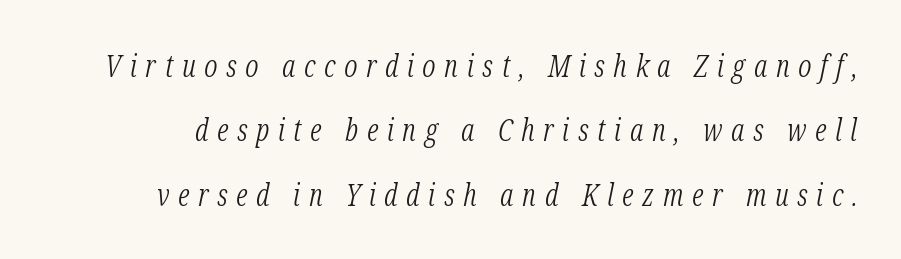
{"serif": "yes", "italic": "yes", "lean": "right", "slant_degrees": 12, "bold": "no", "weight": "light", "width": "condensed", "stroke_contrast": "low", "x_height": "medium", "monospaced": "no", "underline": "no", "line_spacing": "loose", "line_spacing_ratio": 2.15, "letter_spacing": "wide", "letter_spacing_em": 0.29, "glyph_px": 30}
